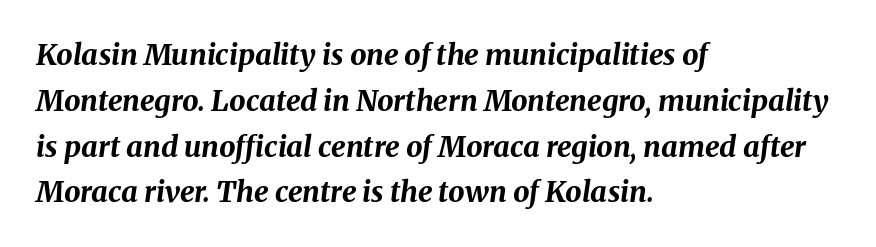
Here the designer chose a conventional face with non-uniform glyph widths. The designer left line spacing at the default. Casual observation: everything's shoved over to the left. The zone under the glyphs is completely vacant.
